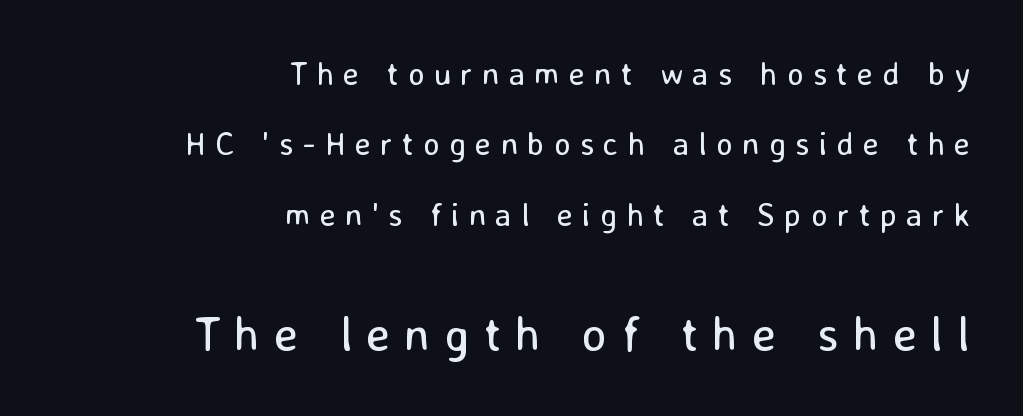
Observe the absence of serifs on each vertical stroke in this sample. In CSS terms this would be text-align: right. The string is rendered with underlining switched off. Each word looks stretched out because of the extra space between its letters.
